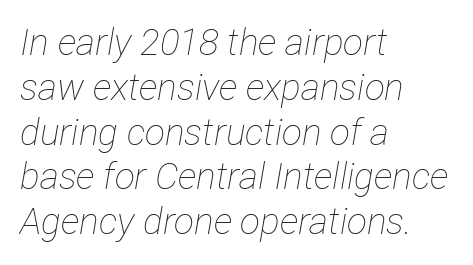
The image shows 37 px thin, condensed type, italic (leaning right); set left-aligned, line spacing 1.21x, normal letter spacing, not underlined; low stroke contrast and a medium x-height.
